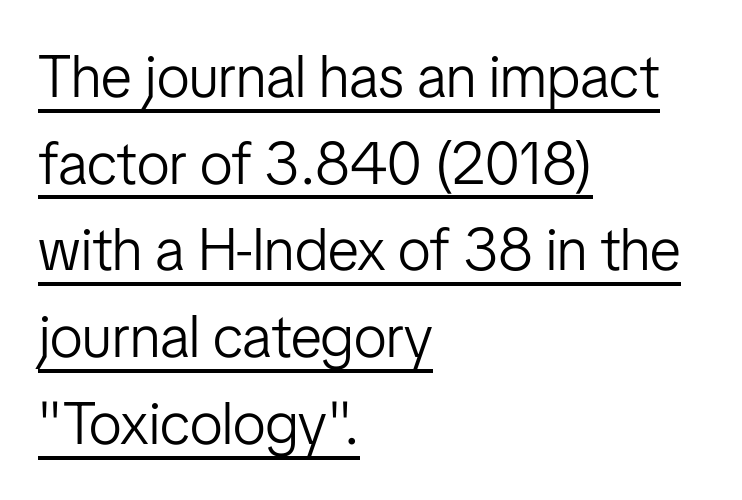
Q: Is the text bold? A: No.
Q: Is the text italic (slanted)? A: No, it is upright.
Q: Is the typeface a serif or a sans-serif typeface? A: Sans-serif.
Q: Is the text underlined? A: Yes.
Q: How is the paragraph aligned? A: Left-aligned.
Q: Is the spacing between letters normal or unusually wide? A: Normal.
Q: Is the spacing between lines tight, normal or loose? A: Normal.
Q: Width (condensed, normal, or wide)? A: Condensed.
Q: Stroke contrast? A: Low.
Q: x-height? A: Medium.
Q: Monospaced? A: No.
